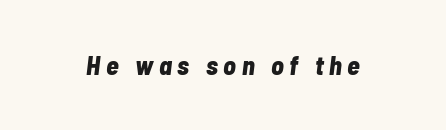
Characters are canted at an angle relative to the baseline's perpendicular. The words here are not underlined. Observe the wide spacing: letters keep a clear distance from each other. Caption: bold face, heavy strokes.
